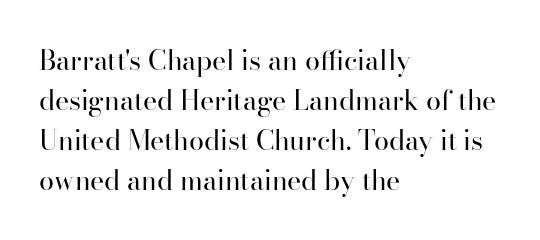
Q: Is the text bold? A: No.
Q: Is the text italic (slanted)? A: No, it is upright.
Q: Is the text underlined? A: No.
Q: How is the paragraph aligned? A: Left-aligned.
Q: Is the spacing between letters normal or unusually wide? A: Normal.
Q: Is the spacing between lines tight, normal or loose? A: Normal.
